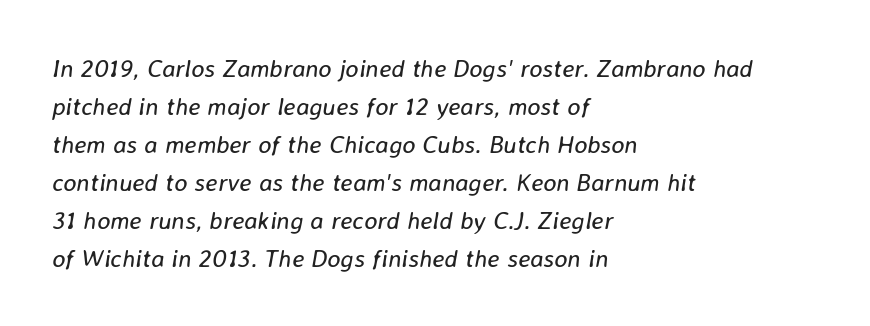
Q: Is the text bold? A: No.
Q: Is the text italic (slanted)? A: Yes, it leans right by about 8 degrees.
Q: Is the text underlined? A: No.
Q: How is the paragraph aligned? A: Left-aligned.
Q: Is the spacing between letters normal or unusually wide? A: Normal.
Q: Is the spacing between lines tight, normal or loose? A: Normal.
